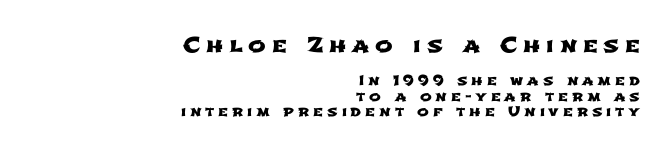
{"underline": "no", "align": "right", "line_spacing": "tight", "line_spacing_ratio": 1.11, "letter_spacing": "wide", "letter_spacing_em": 0.28, "larger_block": "first", "size_ratio": 1.5, "glyph_px": 21}
